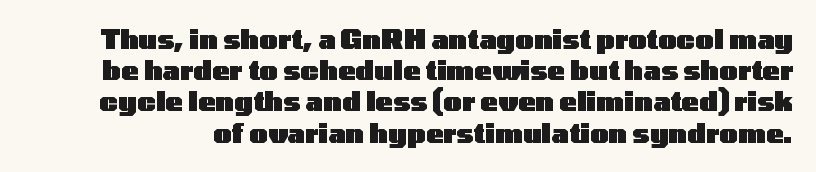
Only glyphs here, with clear space below each row. Weight check: bold — yes, fully. The letters stand upright; this is a roman face. The face used here is rendered with its standard letterfit.
